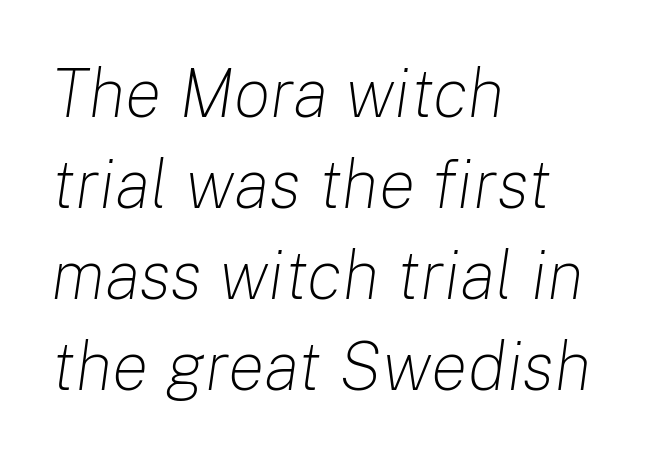
Anything drawn beneath the words? Only blank space. You could call the tracking neutral — neither tight nor loose. Every character sits at an angle, as italics do. Character widths vary here, with narrow letters taking less room than wide ones.
